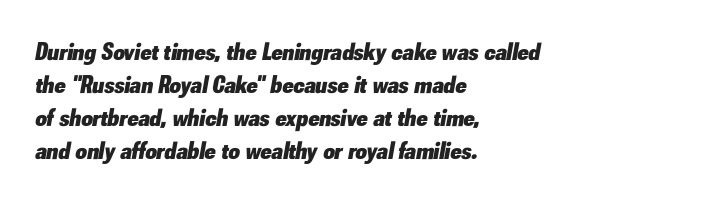
The image shows 25 px bold type, italic (leaning right); set left-aligned, normal line spacing (1.32x), normal letter spacing, not underlined.
